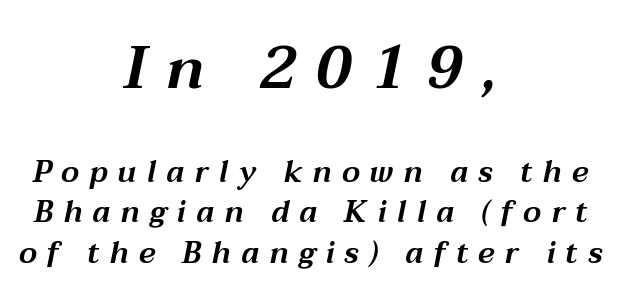
{"italic": "yes", "lean": "right", "slant_degrees": 12, "width": "wide", "stroke_contrast": "medium", "x_height": "medium", "monospaced": "no", "underline": "no", "align": "center", "line_spacing": "normal", "line_spacing_ratio": 1.35, "letter_spacing": "wide", "letter_spacing_em": 0.33, "larger_block": "first", "size_ratio": 2.0, "glyph_px": 60}
